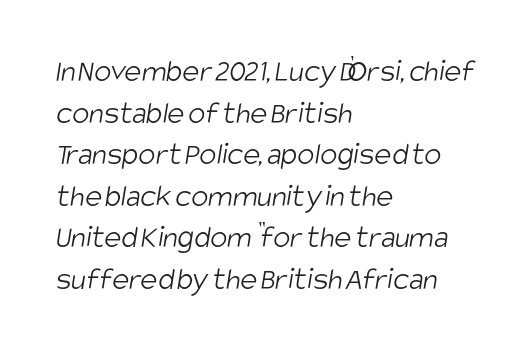
The image shows 32 px light, condensed sans-serif type; set left-aligned, normal line spacing (1.3x), normal letter spacing, not underlined; low stroke contrast and a large x-height.
